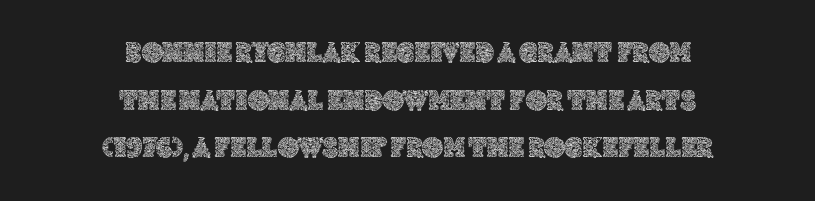
The image shows 29 px text type, upright; set centered, normal line spacing (1.64x), normal letter spacing, not underlined; a large x-height.
